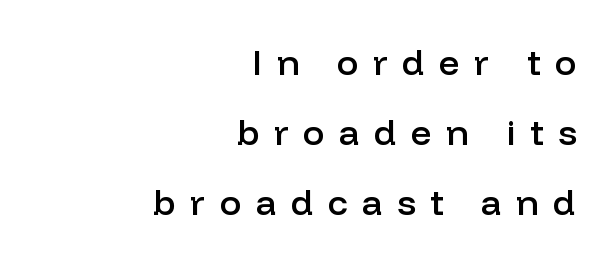
{"serif": "no", "italic": "no", "bold": "semi", "weight": "semibold", "width": "normal", "stroke_contrast": "low", "x_height": "medium", "monospaced": "no", "underline": "no", "align": "right", "line_spacing": "loose", "line_spacing_ratio": 1.94, "letter_spacing": "wide", "letter_spacing_em": 0.4, "glyph_px": 36}
